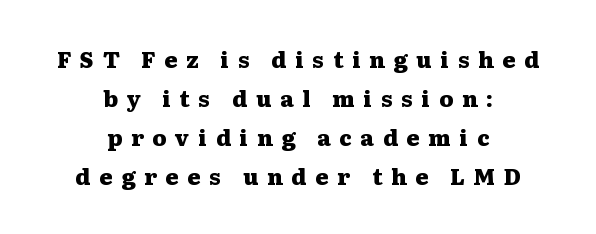
Decoration check: the copy has no underline. Stroke thickness is high; the sample reads as a true bold. Teacher's note: observe the equal gaps on both sides — that is centered alignment. Do the letters lean? They stand straight. Each word looks stretched out because of the extra space between its letters.
